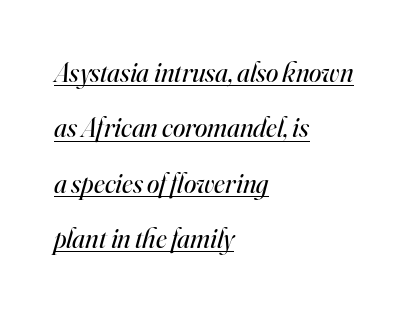
One glance says open: line gaps are wider than usual. A continuous stroke trails under the words, as in a hyperlink. A typesetter would call this proportional, since set widths differ per character. This rendering employs a face with finishing strokes, i.e., a serif. Stems and bowls with no extra thickness — not bold. Between one letter and the next there's only the usual sliver of space.
